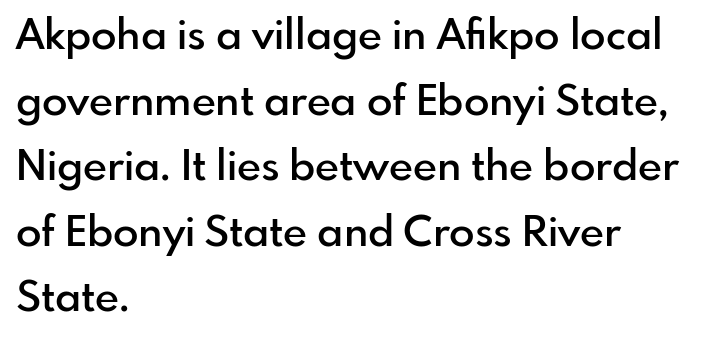
Q: Is the text bold? A: Semi-bold.
Q: Is the text italic (slanted)? A: No, it is upright.
Q: Is the typeface a serif or a sans-serif typeface? A: Sans-serif.
Q: Is the text underlined? A: No.
Q: How is the paragraph aligned? A: Left-aligned.
Q: Is the spacing between letters normal or unusually wide? A: Normal.
Q: Is the spacing between lines tight, normal or loose? A: Normal.
Q: Width (condensed, normal, or wide)? A: Normal.
Q: Stroke contrast? A: Low.
Q: x-height? A: Small.
Q: Monospaced? A: No.
